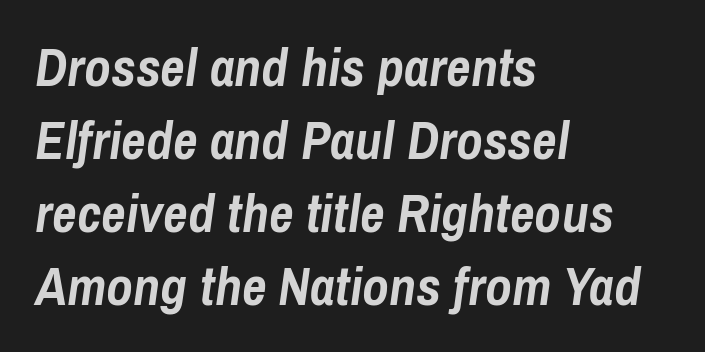
{"italic": "yes", "lean": "right", "slant_degrees": 8, "bold": "yes", "weight": "semibold", "width": "condensed", "stroke_contrast": "low", "x_height": "medium", "monospaced": "no", "underline": "no", "align": "left", "line_spacing": "normal", "line_spacing_ratio": 1.35, "letter_spacing": "normal", "letter_spacing_em": 0.0, "glyph_px": 54}
